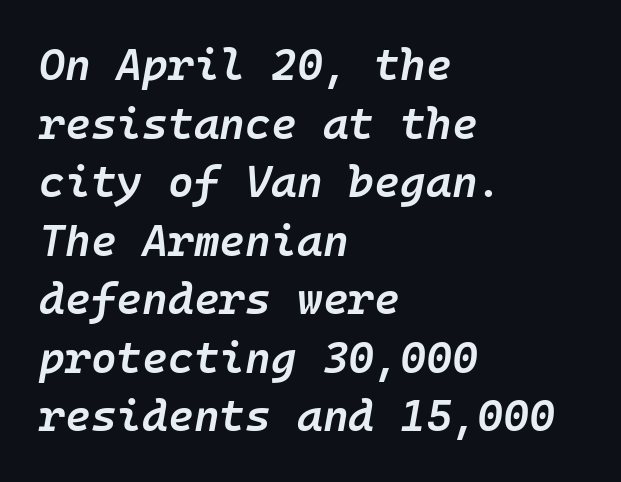
{"italic": "yes", "lean": "right", "slant_degrees": 10, "bold": "semi", "weight": "semibold", "width": "normal", "stroke_contrast": "low", "x_height": "medium", "underline": "no", "align": "left", "line_spacing": "normal", "line_spacing_ratio": 1.33, "letter_spacing": "normal", "letter_spacing_em": 0.0, "glyph_px": 44}
